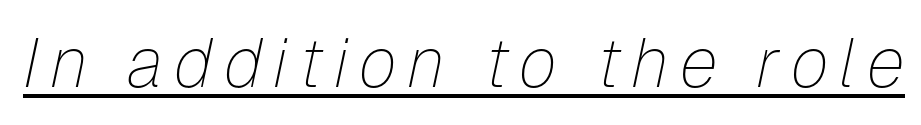
Q: Is the text bold? A: No.
Q: Is the text italic (slanted)? A: Yes, it leans right by about 12 degrees.
Q: Is the text underlined? A: Yes.
Q: Width (condensed, normal, or wide)? A: Normal.
Q: Stroke contrast? A: Low.
Q: x-height? A: Medium.
Q: Monospaced? A: No.
